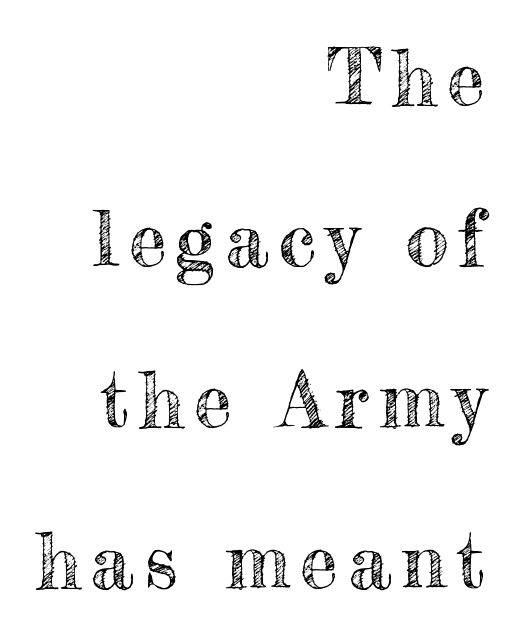
{"italic": "no", "width": "normal", "x_height": "small", "monospaced": "no", "underline": "no", "align": "right", "line_spacing": "loose", "line_spacing_ratio": 2.09, "glyph_px": 77}
